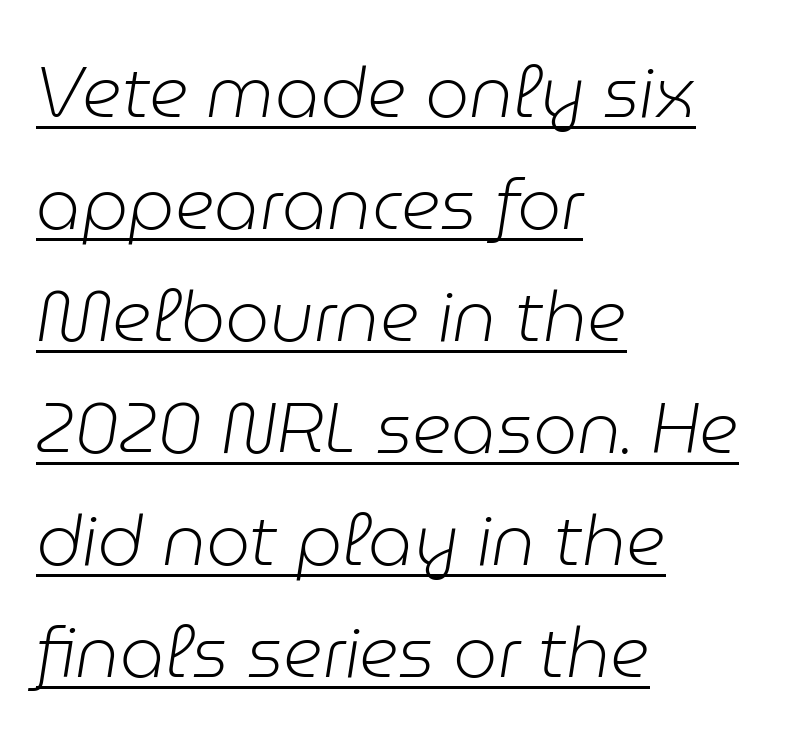
Q: Is the text bold? A: No.
Q: Is the text italic (slanted)? A: Yes, it leans right by about 9 degrees.
Q: Is the text underlined? A: Yes.
Q: How is the paragraph aligned? A: Left-aligned.
Q: Is the spacing between letters normal or unusually wide? A: Normal.
Q: Is the spacing between lines tight, normal or loose? A: Normal.
Q: Width (condensed, normal, or wide)? A: Normal.
Q: Stroke contrast? A: Low.
Q: x-height? A: Medium.
Q: Monospaced? A: No.
